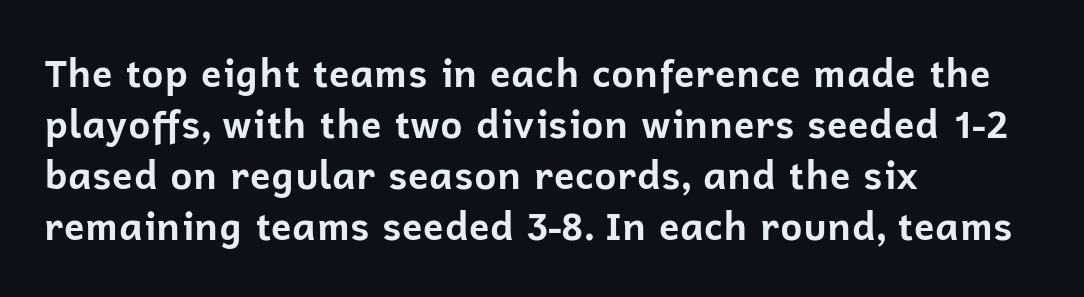
The text was rendered using a sans face with plain stroke endings. The lines sit at an ordinary, default distance from one another. Glance below the letters and you will spot only blank space. Its strokes are broad and dark, the hallmark of bold type.
